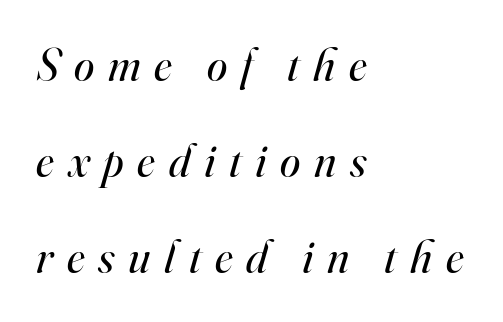
{"serif": "yes", "italic": "yes", "lean": "right", "slant_degrees": 16, "bold": "no", "weight": "regular", "width": "normal", "stroke_contrast": "high", "x_height": "small", "monospaced": "no", "underline": "no", "align": "left", "line_spacing": "loose", "line_spacing_ratio": 2.09, "letter_spacing": "wide", "letter_spacing_em": 0.3, "glyph_px": 46}
